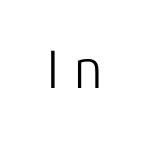
The image shows 54 px light sans-serif type, upright; set unusually wide letter spacing (+0.24 em), not underlined; low stroke contrast and a medium x-height.
